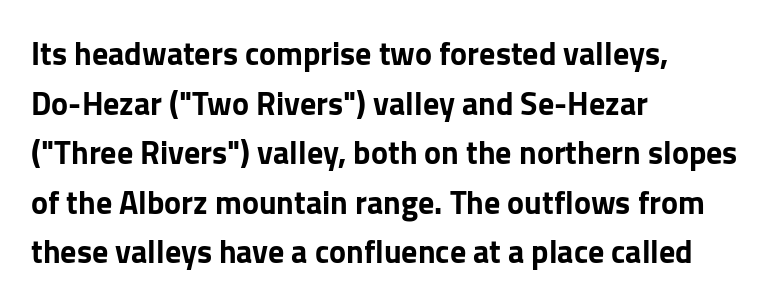
Q: Is the text italic (slanted)? A: No, it is upright.
Q: Is the typeface a serif or a sans-serif typeface? A: Sans-serif.
Q: Is the text underlined? A: No.
Q: How is the paragraph aligned? A: Left-aligned.
Q: Is the spacing between letters normal or unusually wide? A: Normal.
Q: Is the spacing between lines tight, normal or loose? A: Normal.
Q: Width (condensed, normal, or wide)? A: Normal.
Q: Stroke contrast? A: Low.
Q: x-height? A: Medium.
Q: Monospaced? A: No.
